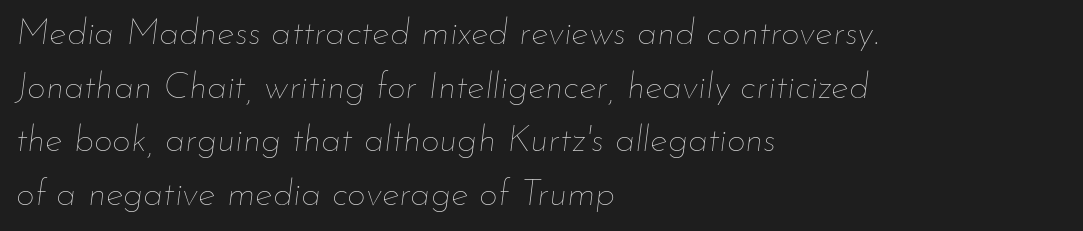
In terms of leading, this rendering sits right in the middle. Layout note: lines flush left. The glyphs are unaccompanied by any horizontal stroke below them. You could not count columns in this text — the font is proportionally spaced.
